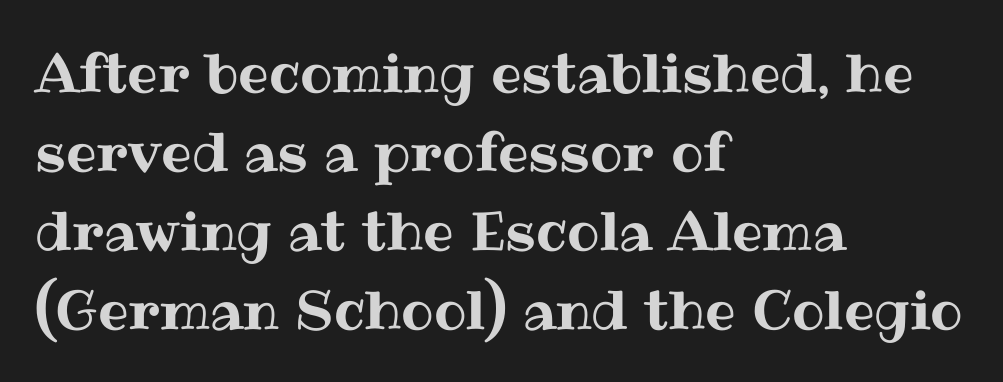
No extra tracking has been applied to these lines. Proportional: the letters do not fall into vertical columns. Only glyphs here, with clear space below each row. Baseline-to-baseline distance is the conventional proportion of letter height. Teacher's note: observe the even left margin — that is flush-left alignment. Unlike italic type, these characters show no tilt at all.
